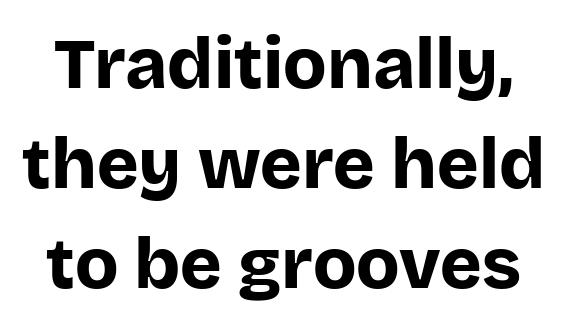
Typesetter's note: full bold, strokes at maximum text heaviness. The rendering uses natural spacing where letterforms have individual widths. The letters carry no serifs — their stems end cleanly without finishing strokes. There is no visible air inserted between adjacent glyphs.
